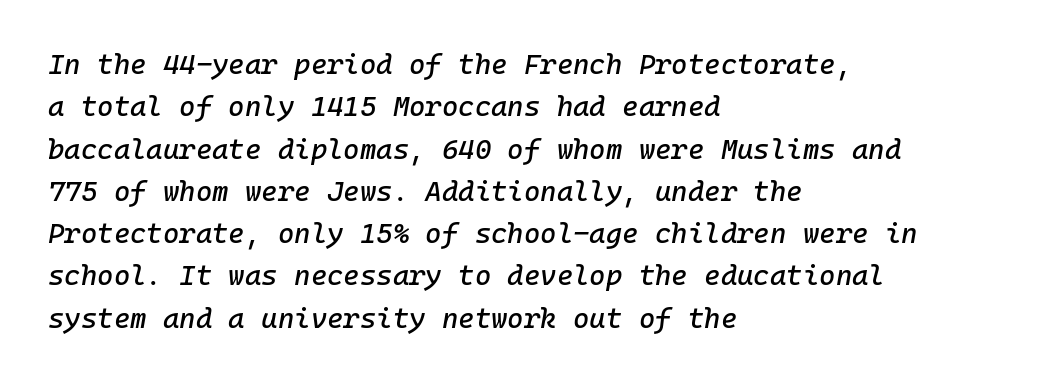
The image shows 28 px text type, italic (leaning right); set left-aligned, normal line spacing (1.51x), normal letter spacing, not underlined; low stroke contrast and a medium x-height.
